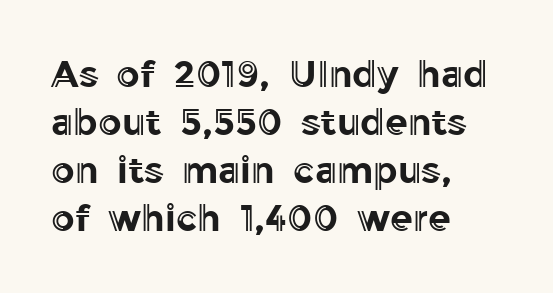
Each letter keeps its own natural width here, so spacing adapts to shape. How are the letters spaced? Ordinarily, with no added tracking. This sample is left-justified, so line endings fall wherever the words run out. Notice how descenders clear the ascenders below comfortably — that's standard leading.
